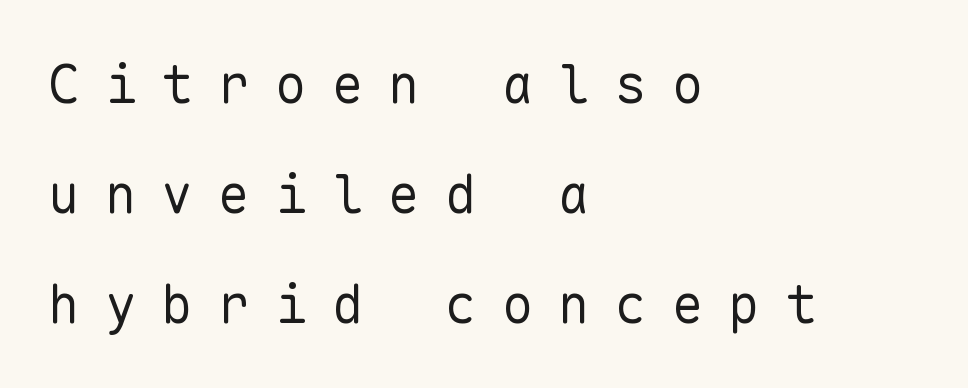
{"serif": "no", "italic": "no", "bold": "no", "weight": "regular", "width": "normal", "stroke_contrast": "low", "x_height": "medium", "monospaced": "yes", "underline": "no", "align": "left", "line_spacing": "loose", "line_spacing_ratio": 2.08, "letter_spacing": "wide", "letter_spacing_em": 0.47, "glyph_px": 53}
